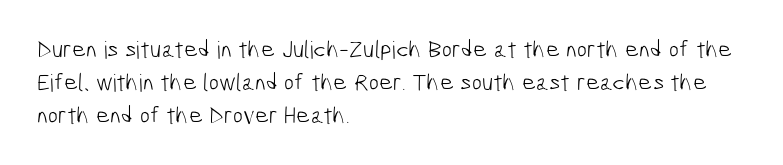
Bold? No — there's no thickening of the strokes. All the whitespace from short lines collects on the right. The rendering keeps characters at their native spacing. Summary of vertical rhythm: regular, with standard interline spacing. Anything drawn beneath the words? Only blank space.
